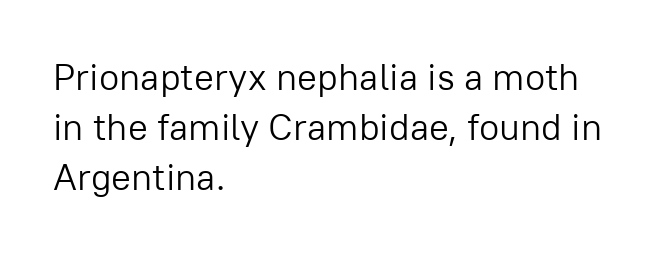
Tracking value appears to be zero — textbook default spacing. Layout note: lines flush left. Varying glyph widths throughout — classic text-font behaviour. No heavy texture on the line: the type isn't bold. Underlining? Definitely not there.
